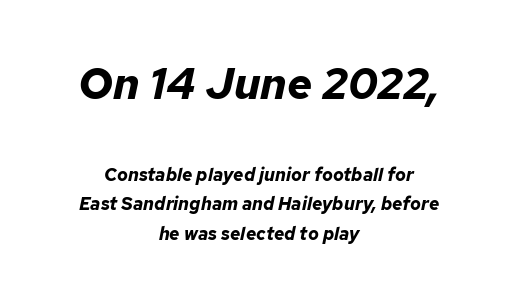
Q: Is the text bold? A: Yes.
Q: Is the text italic (slanted)? A: Yes, it leans right by about 12 degrees.
Q: Is the text underlined? A: No.
Q: How is the paragraph aligned? A: Centered.
Q: Is the spacing between letters normal or unusually wide? A: Normal.
Q: Is the spacing between lines tight, normal or loose? A: Normal.
Q: Which block of text is set in a larger size, the first (top) or the second (bottom)? A: The first (top) one.
Q: Width (condensed, normal, or wide)? A: Normal.
Q: Stroke contrast? A: Low.
Q: x-height? A: Medium.
Q: Monospaced? A: No.
